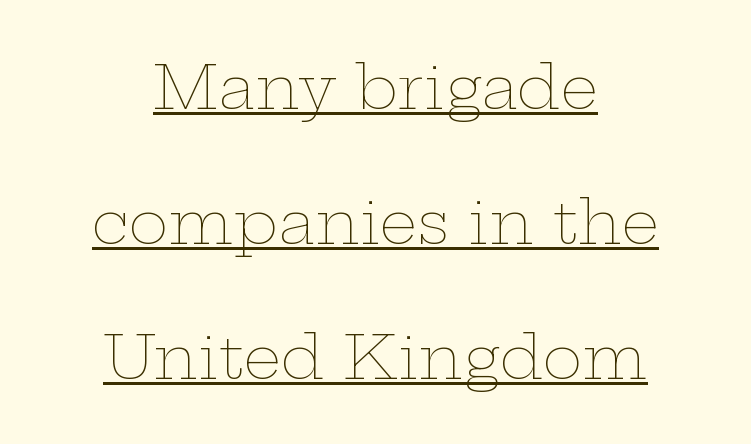
A typesetter would call this zero additional tracking. Leading is clearly above the norm, producing a sparse column. Italic: no, the glyphs are upright roman. The typesetting does not lean heavy: it is not bold.
